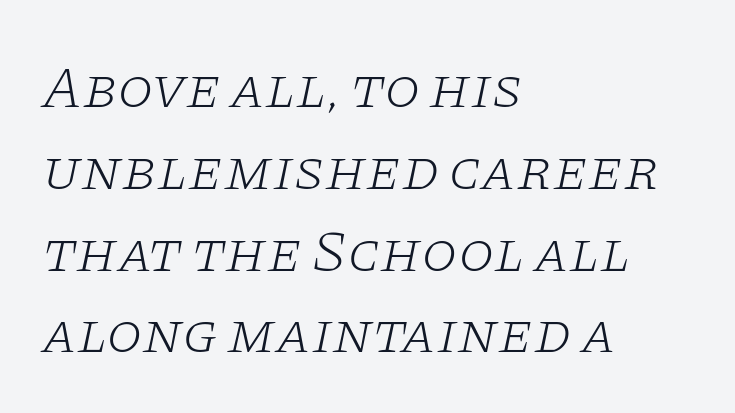
{"serif": "yes", "italic": "yes", "lean": "right", "slant_degrees": 11, "bold": "no", "weight": "light", "width": "wide", "stroke_contrast": "low", "x_height": "large", "monospaced": "no", "underline": "no", "align": "left", "line_spacing": "normal", "line_spacing_ratio": 1.41, "letter_spacing": "normal", "letter_spacing_em": 0.0, "glyph_px": 58}
